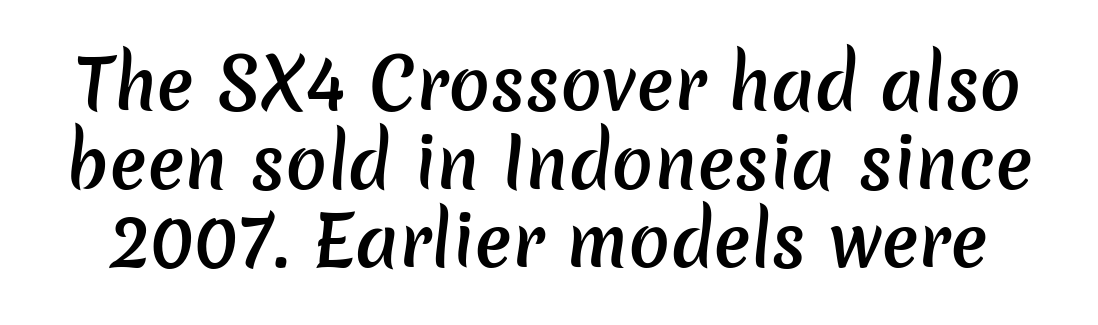
{"serif": "no", "bold": "semi", "weight": "semibold", "width": "normal", "stroke_contrast": "low", "x_height": "medium", "monospaced": "no", "underline": "no", "line_spacing": "tight", "line_spacing_ratio": 1.14, "letter_spacing": "normal", "letter_spacing_em": 0.0, "glyph_px": 69}
